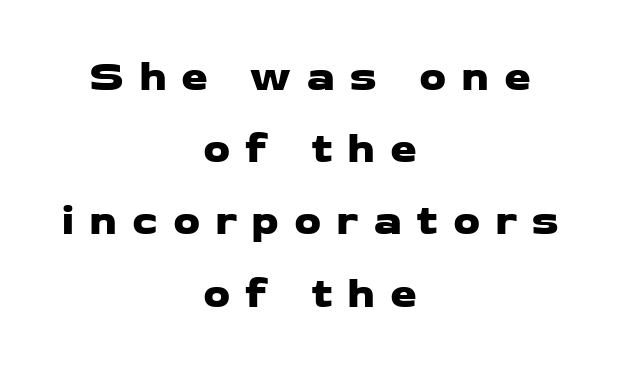
Nobody drew a line under any word here. These lines are rendered in a variable-pitch font. A centered setting, common on invitations and titles, is used for this passage. Observe the absence of serifs on each vertical stroke in this sample. The tracking reads as deliberately expanded to a designer's eye. The block of text has a typical density, with ordinary space between rows.
